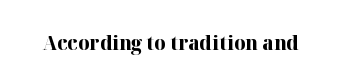
The image shows 20 px bold type, upright; set normal letter spacing, not underlined.
